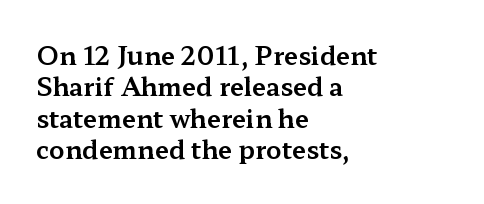
Q: Is the text italic (slanted)? A: No, it is upright.
Q: Is the text underlined? A: No.
Q: How is the paragraph aligned? A: Left-aligned.
Q: Is the spacing between letters normal or unusually wide? A: Normal.
Q: Is the spacing between lines tight, normal or loose? A: Normal.
